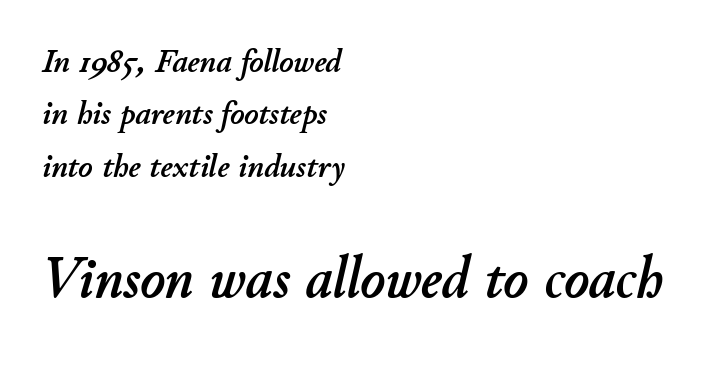
Q: Is the text italic (slanted)? A: Yes, it leans right by about 11 degrees.
Q: Is the text underlined? A: No.
Q: How is the paragraph aligned? A: Left-aligned.
Q: Is the spacing between letters normal or unusually wide? A: Normal.
Q: Is the spacing between lines tight, normal or loose? A: Normal.
Q: Which block of text is set in a larger size, the first (top) or the second (bottom)? A: The second (bottom) one.
Q: Width (condensed, normal, or wide)? A: Normal.
Q: Stroke contrast? A: Low.
Q: x-height? A: Small.
Q: Monospaced? A: No.
